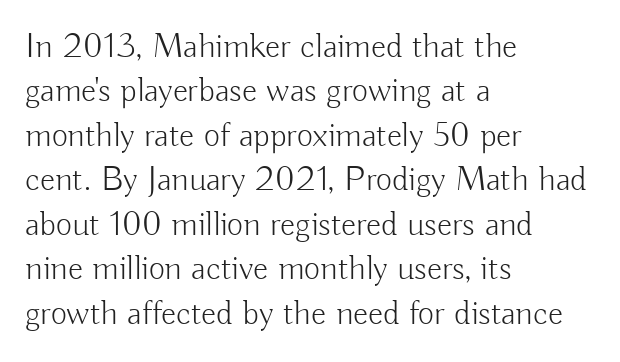
The image shows 35 px light sans-serif type, upright; set left-aligned, normal line spacing (1.27x), normal letter spacing, not underlined; low stroke contrast and a small x-height.
